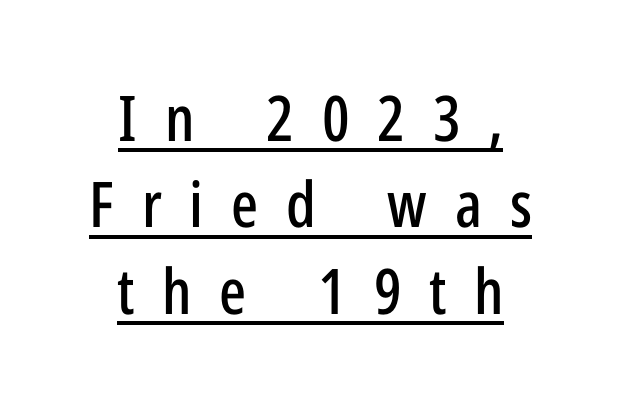
The image shows 63 px condensed sans-serif type, upright; set centered, normal line spacing (1.37x), unusually wide letter spacing (+0.44 em), underlined; low stroke contrast and a medium x-height.
